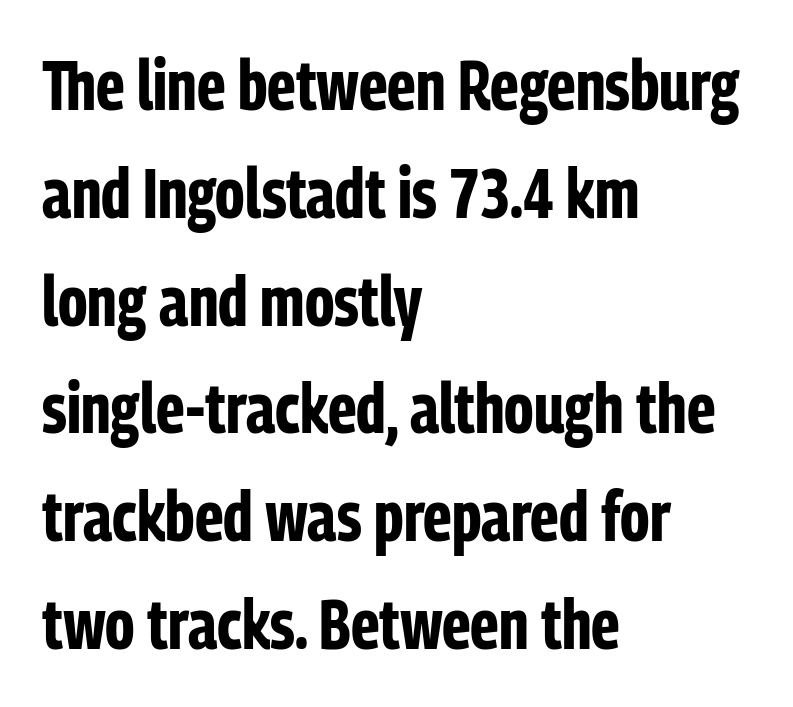
Nobody touched the tracking dial on this one. A normal amount of white space separates one row of letters from the next. The letters advance in unequal steps, a hallmark of proportional type. The passage shown is emphatically bold. Characters remain perfectly vertical along every line.
